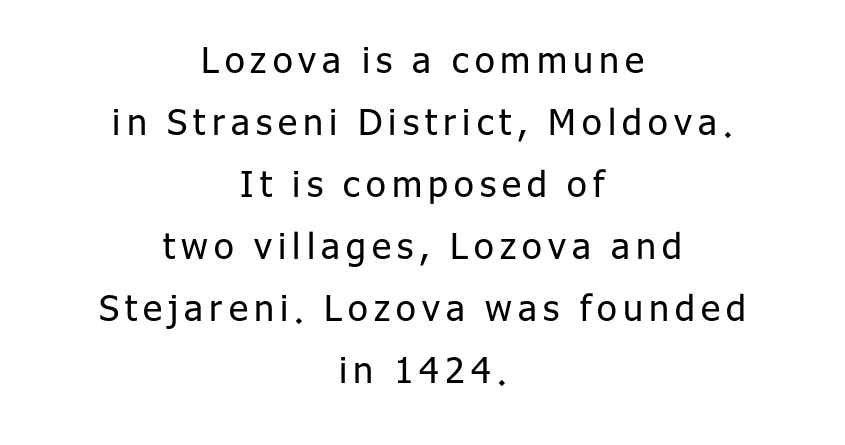
Q: Is the text bold? A: No.
Q: Is the text italic (slanted)? A: No, it is upright.
Q: Is the typeface a serif or a sans-serif typeface? A: Sans-serif.
Q: Is the text underlined? A: No.
Q: How is the paragraph aligned? A: Centered.
Q: Width (condensed, normal, or wide)? A: Normal.
Q: Stroke contrast? A: Low.
Q: x-height? A: Medium.
Q: Monospaced? A: No.
